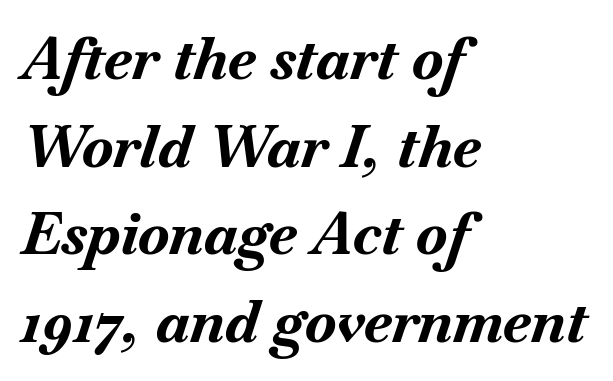
Q: Is the text bold? A: Yes.
Q: Is the text italic (slanted)? A: Yes, it leans right by about 18 degrees.
Q: Is the text underlined? A: No.
Q: How is the paragraph aligned? A: Left-aligned.
Q: Is the spacing between letters normal or unusually wide? A: Normal.
Q: Is the spacing between lines tight, normal or loose? A: Normal.
Q: Width (condensed, normal, or wide)? A: Normal.
Q: Stroke contrast? A: Medium.
Q: x-height? A: Small.
Q: Monospaced? A: No.
